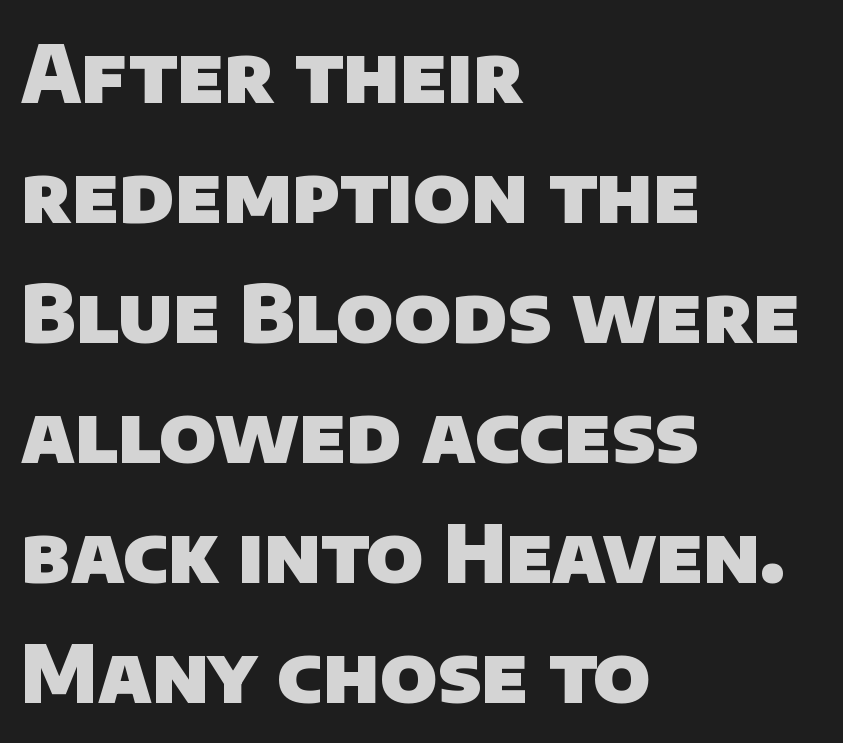
Q: Is the text bold? A: Yes.
Q: Is the typeface a serif or a sans-serif typeface? A: Sans-serif.
Q: Is the text underlined? A: No.
Q: How is the paragraph aligned? A: Left-aligned.
Q: Is the spacing between letters normal or unusually wide? A: Normal.
Q: Is the spacing between lines tight, normal or loose? A: Normal.
Q: Width (condensed, normal, or wide)? A: Normal.
Q: Stroke contrast? A: Low.
Q: x-height? A: Large.
Q: Monospaced? A: No.
